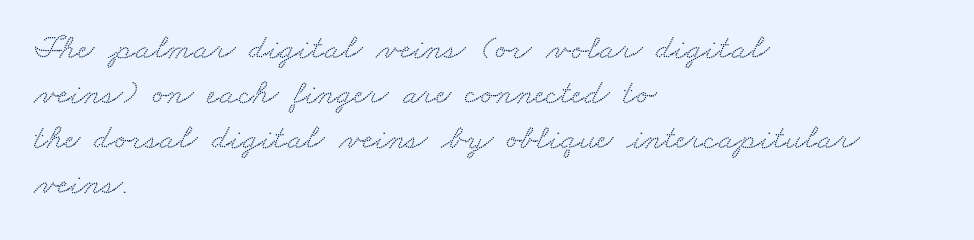
{"serif": "yes", "width": "wide", "stroke_contrast": "low", "x_height": "small", "monospaced": "no", "underline": "no", "align": "left", "line_spacing": "normal", "line_spacing_ratio": 1.29, "letter_spacing": "normal", "letter_spacing_em": 0.0, "glyph_px": 35}
